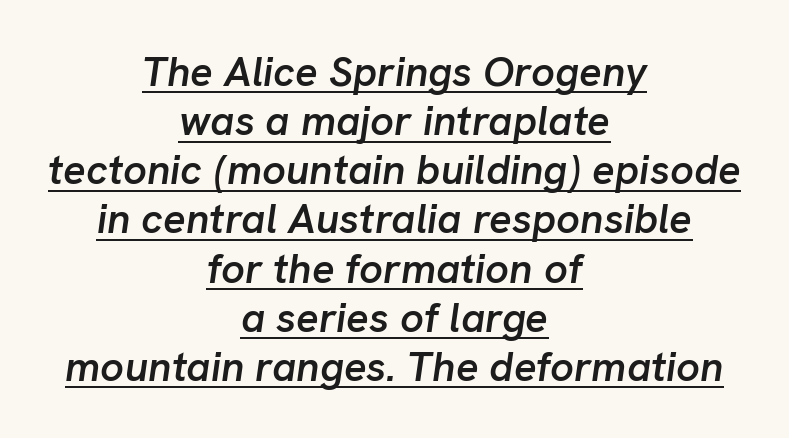
Q: Is the text bold? A: Semi-bold.
Q: Is the text italic (slanted)? A: Yes, it leans right by about 8 degrees.
Q: Is the text underlined? A: Yes.
Q: How is the paragraph aligned? A: Centered.
Q: Is the spacing between letters normal or unusually wide? A: Normal.
Q: Width (condensed, normal, or wide)? A: Normal.
Q: Stroke contrast? A: Low.
Q: x-height? A: Medium.
Q: Monospaced? A: No.
